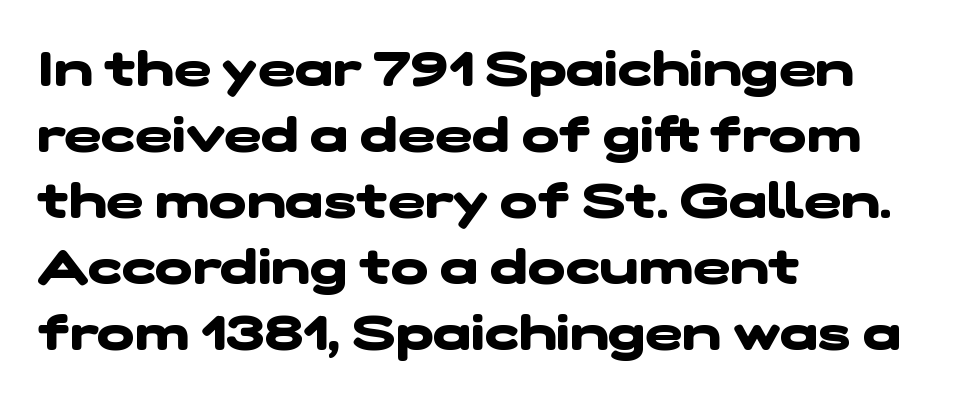
Q: Is the text bold? A: Yes.
Q: Is the typeface a serif or a sans-serif typeface? A: Sans-serif.
Q: Is the text underlined? A: No.
Q: How is the paragraph aligned? A: Left-aligned.
Q: Is the spacing between letters normal or unusually wide? A: Normal.
Q: Is the spacing between lines tight, normal or loose? A: Normal.
Q: Width (condensed, normal, or wide)? A: Wide.
Q: Stroke contrast? A: Low.
Q: x-height? A: Medium.
Q: Monospaced? A: No.
